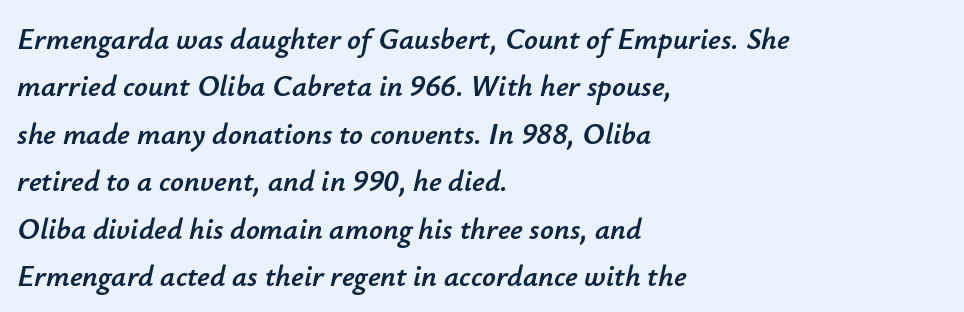
Emphasis-style slanted type is in use. Do the characters align in a grid? No, the font is proportional. Quick note: underline off. A classic flush-left, rag-right setting is used for this passage. Reading down the column, the eye jumps a familiar distance to each next line.
